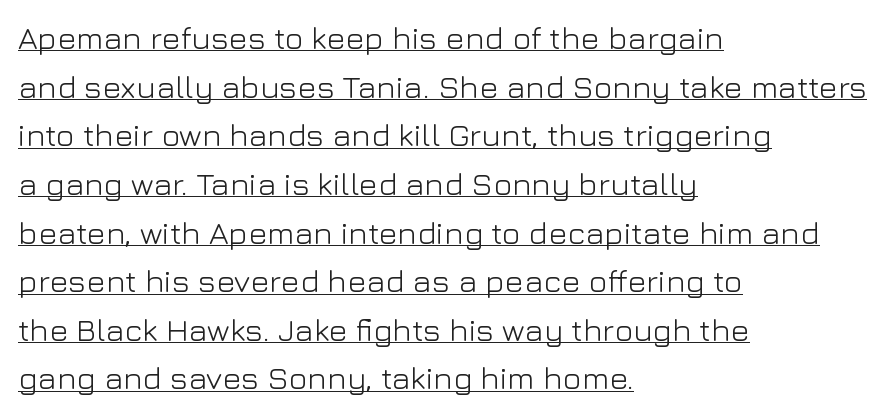
{"serif": "no", "italic": "no", "bold": "no", "weight": "light", "width": "normal", "stroke_contrast": "low", "x_height": "medium", "monospaced": "no", "underline": "yes", "align": "left", "line_spacing": "normal", "line_spacing_ratio": 1.52, "letter_spacing": "normal", "letter_spacing_em": 0.0, "glyph_px": 32}
